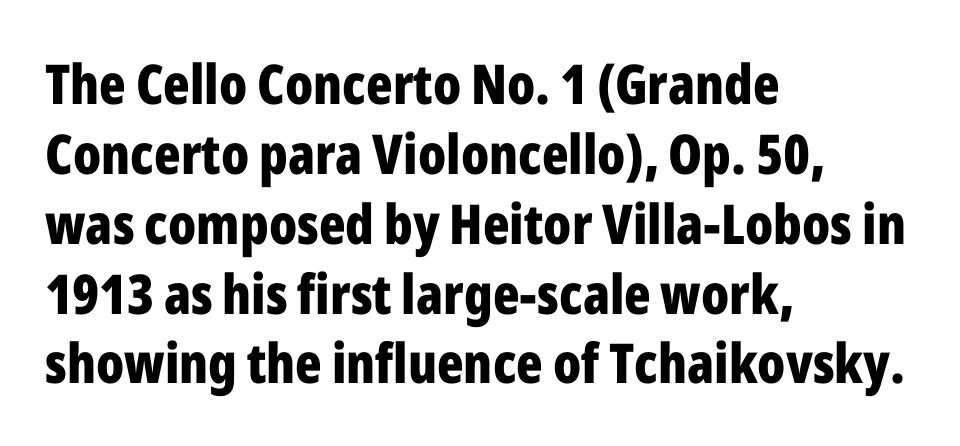
The image shows 55 px bold, condensed sans-serif type, upright; set left-aligned, normal line spacing (1.27x), normal letter spacing, not underlined; low stroke contrast and a medium x-height.
